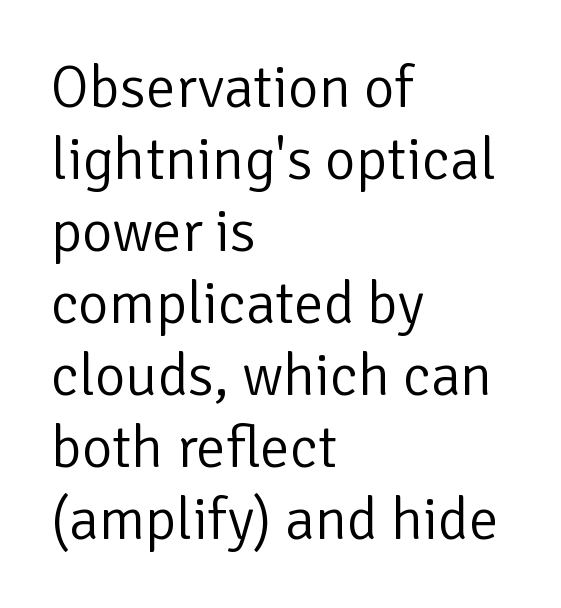
The image shows 59 px light sans-serif type, upright; set left-aligned, line spacing 1.22x, normal letter spacing, not underlined; low stroke contrast and a medium x-height.
